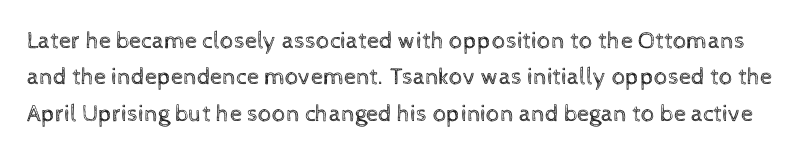
Q: Is the text bold? A: No.
Q: Is the text italic (slanted)? A: No, it is upright.
Q: Is the text underlined? A: No.
Q: Is the spacing between letters normal or unusually wide? A: Normal.
Q: Is the spacing between lines tight, normal or loose? A: Normal.
